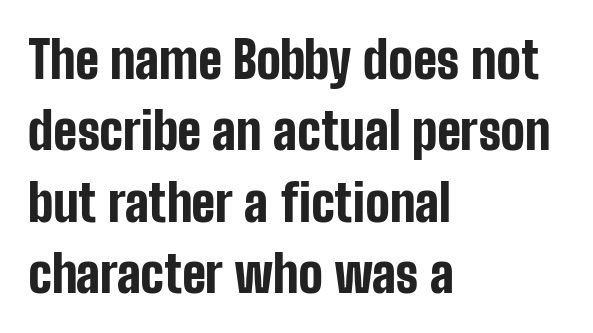
The image shows 51 px bold, condensed sans-serif type, upright; set left-aligned, normal line spacing (1.4x), normal letter spacing, not underlined; low stroke contrast and a medium x-height.
